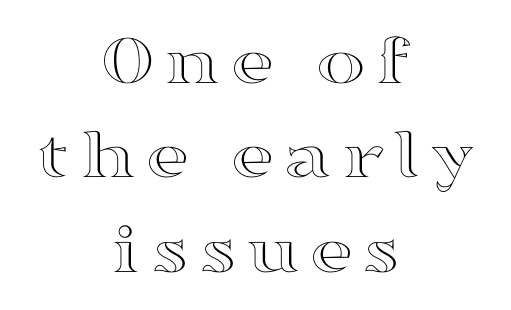
The image shows 75 px wide type, upright; set centered, normal line spacing (1.26x), not underlined; a medium x-height.
